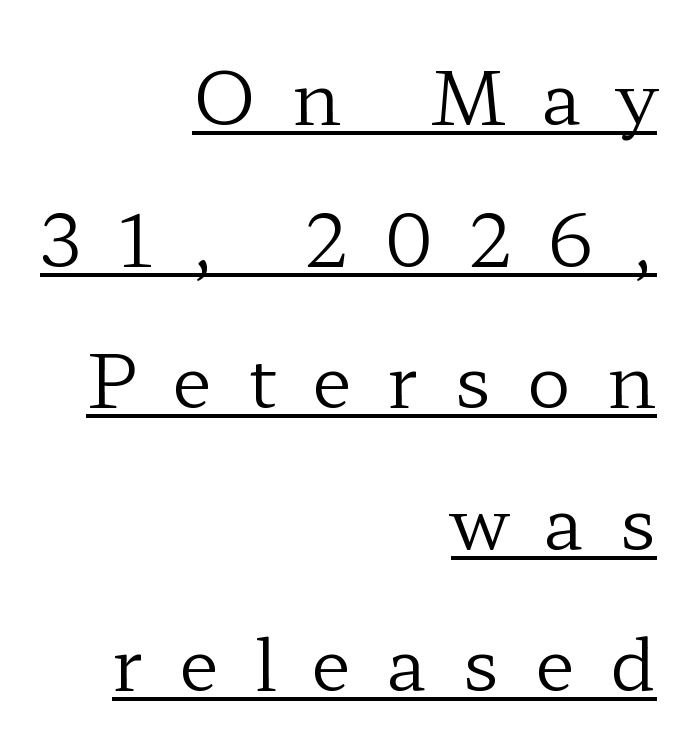
Visually the block forms a straight wall on the right and a jagged coastline on the left. The typeface has the unassuming heft of standard copy or less. Ordinary non-slanted type is in use. Note the varied advance widths — an 'i' is clearly narrower than an 'm'. The lines are spread far apart with generous leading. The font family rendered here belongs to the serif group.
